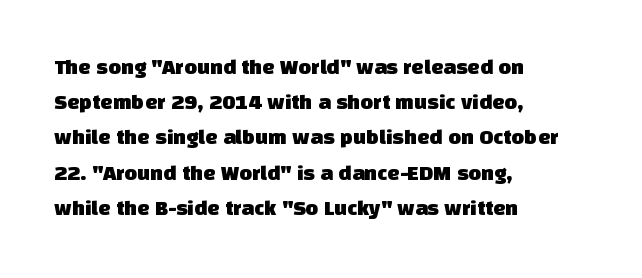
Q: Is the text underlined? A: No.
Q: How is the paragraph aligned? A: Left-aligned.
Q: Is the spacing between letters normal or unusually wide? A: Normal.
Q: Is the spacing between lines tight, normal or loose? A: Normal.
